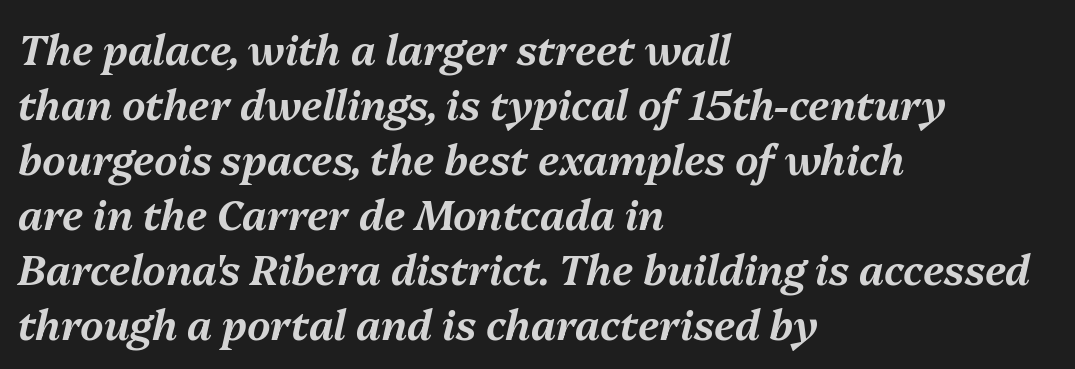
{"italic": "yes", "lean": "right", "slant_degrees": 13, "width": "normal", "stroke_contrast": "medium", "x_height": "medium", "monospaced": "no", "underline": "no", "align": "left", "line_spacing": "normal", "line_spacing_ratio": 1.34, "letter_spacing": "normal", "letter_spacing_em": 0.0, "glyph_px": 41}
